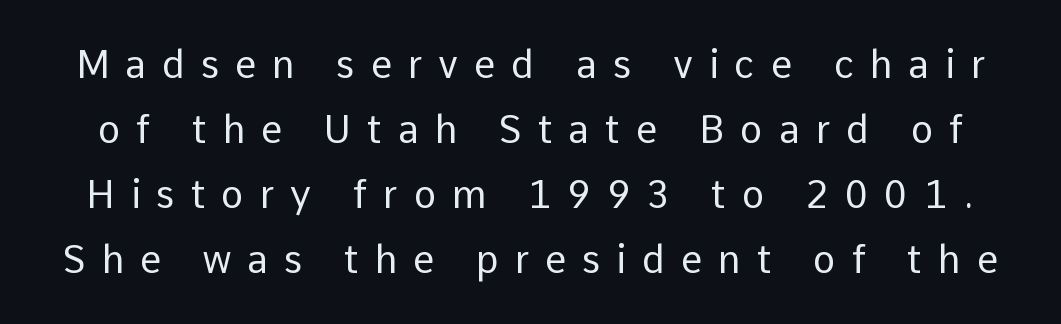
No chunkiness to these letters — they're not bold. Clear beneath every line of the passage. Regarding serifs, this sample does without them. The gaps between neighbouring characters are conspicuously large. Varying glyph widths throughout — classic text-font behaviour.
